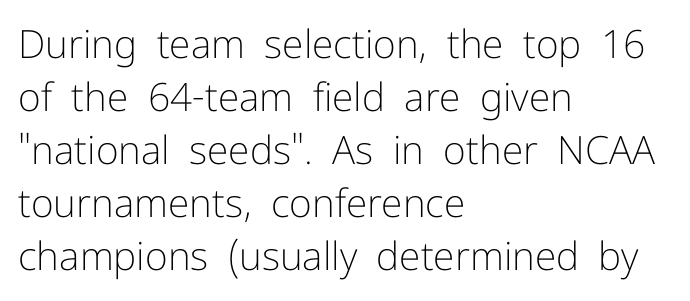
The type family on display is of the sans-serif kind. Each row of text sits above clean, open space. Where is the straight margin? On the left. The face used here is proportionally spaced, like ordinary book or web type. Regular leading. Italic? Not at all — the glyphs are vertical.
